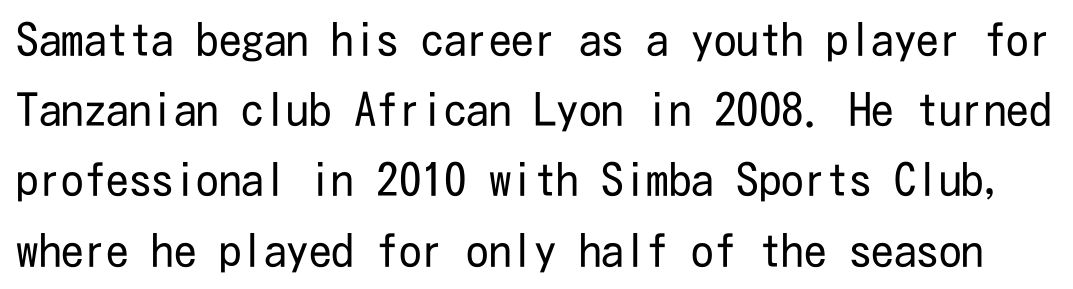
Q: Is the text bold? A: No.
Q: Is the text italic (slanted)? A: No, it is upright.
Q: Is the typeface a serif or a sans-serif typeface? A: Sans-serif.
Q: Is the text underlined? A: No.
Q: Is the spacing between letters normal or unusually wide? A: Normal.
Q: Is the spacing between lines tight, normal or loose? A: Normal.
Q: Width (condensed, normal, or wide)? A: Condensed.
Q: Stroke contrast? A: Low.
Q: x-height? A: Medium.
